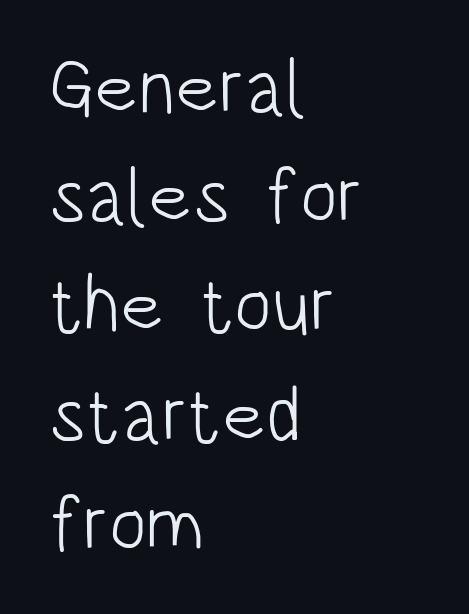
{"serif": "no", "italic": "no", "bold": "no", "weight": "light", "width": "condensed", "stroke_contrast": "low", "x_height": "large", "monospaced": "no", "underline": "no", "align": "left", "line_spacing": "normal", "line_spacing_ratio": 1.4, "letter_spacing": "normal", "letter_spacing_em": 0.0, "glyph_px": 78}
